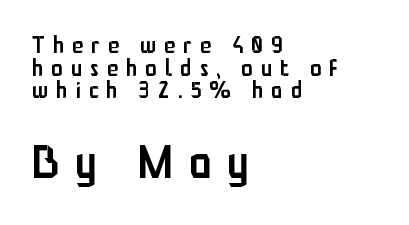
Substantial extra tracking has been applied to these lines. These lines are composed in type without serifs. Between these two stacked blocks, the lower one wins on size. All the whitespace from short lines collects on the right. Looks like regular typesetting: each glyph gets only the width it needs.
